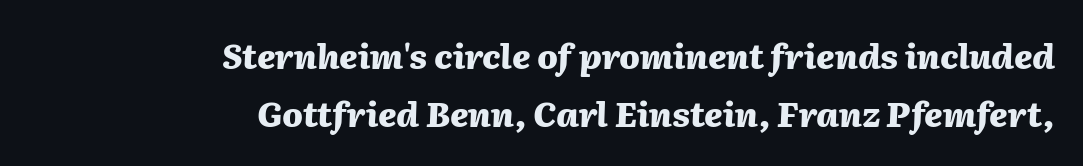
The image shows 34 px heavy type, italic (leaning right); set right-aligned, normal line spacing (1.7x), normal letter spacing, not underlined; medium stroke contrast and a medium x-height.
